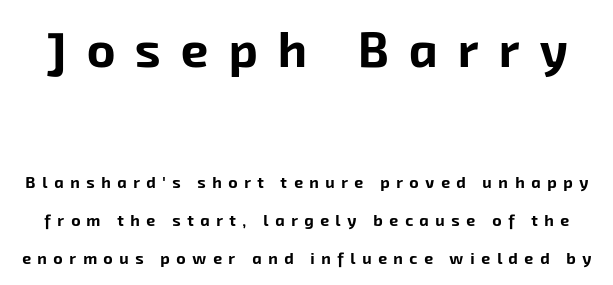
{"serif": "no", "bold": "yes", "weight": "bold", "width": "normal", "stroke_contrast": "low", "x_height": "medium", "monospaced": "no", "underline": "no", "line_spacing": "loose", "line_spacing_ratio": 2.35, "letter_spacing": "wide", "letter_spacing_em": 0.41, "larger_block": "first", "size_ratio": 3.06, "glyph_px": 49}
